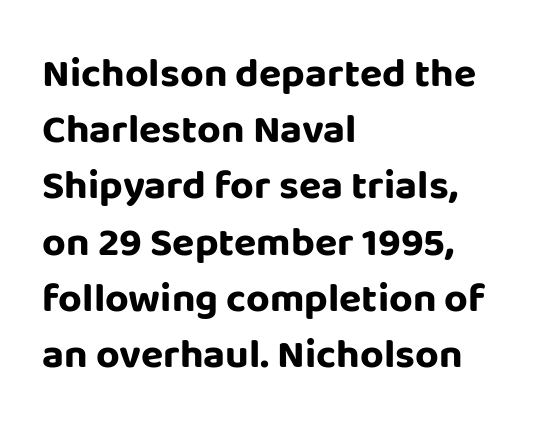
{"serif": "no", "italic": "no", "bold": "yes", "weight": "bold", "width": "normal", "stroke_contrast": "low", "x_height": "large", "monospaced": "no", "underline": "no", "align": "left", "line_spacing": "normal", "line_spacing_ratio": 1.37, "letter_spacing": "normal", "letter_spacing_em": 0.0, "glyph_px": 41}
